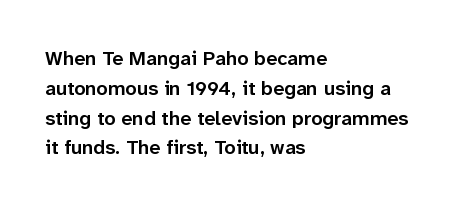
If you measured baseline to baseline, you'd find a middling distance. Summary of weight: moderately heavy, a semibold. Tracking value appears to be zero — textbook default spacing. Underline: absent. Style check: upright.
